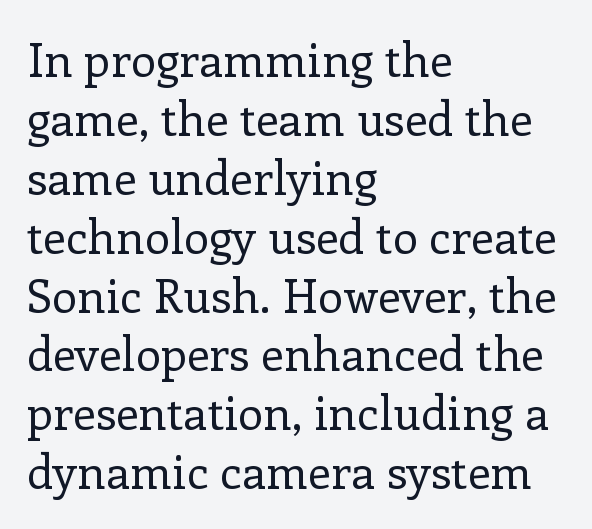
The image shows 46 px regular-weight serif type, upright; set left-aligned, normal line spacing (1.28x), normal letter spacing, not underlined; low stroke contrast and a medium x-height.
